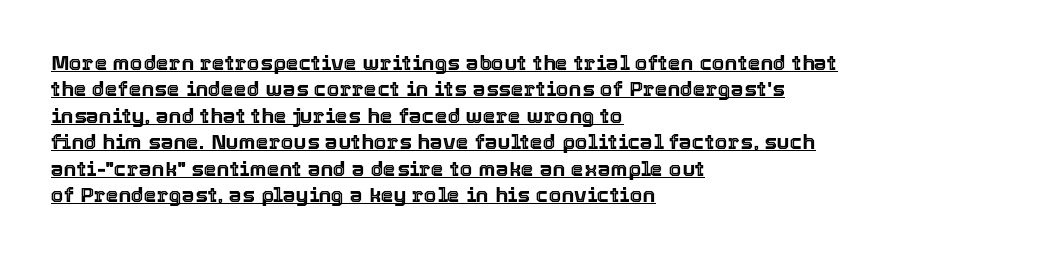
Quick note: not italic, upright. Underlined type. One-word summary of the alignment: left. Evenly set lines give the paragraph a standard silhouette. Is the letter spacing exaggerated? No — it looks like the ordinary default.
